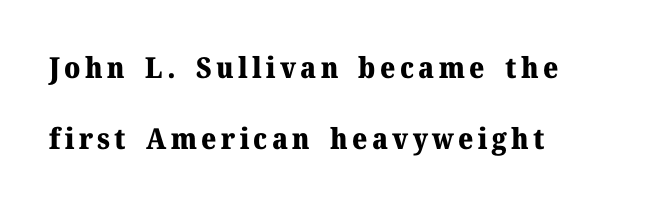
Q: Is the text bold? A: Yes.
Q: Is the text italic (slanted)? A: No, it is upright.
Q: Is the typeface a serif or a sans-serif typeface? A: Serif.
Q: Is the text underlined? A: No.
Q: Is the spacing between lines tight, normal or loose? A: Loose.
Q: Width (condensed, normal, or wide)? A: Normal.
Q: Stroke contrast? A: Medium.
Q: x-height? A: Medium.
Q: Monospaced? A: No.
